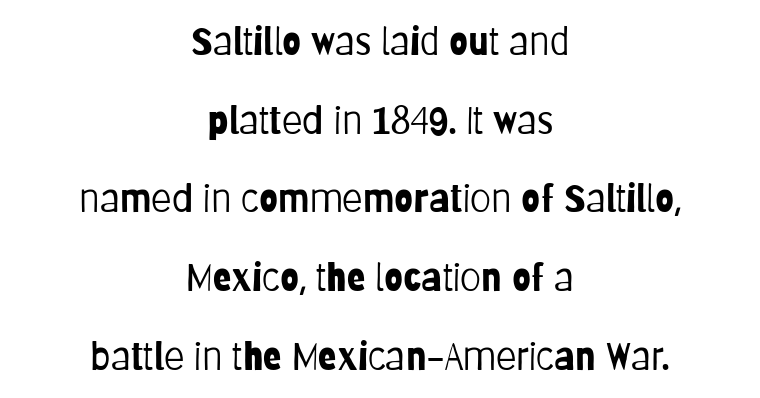
Q: Is the text bold? A: No.
Q: Is the text italic (slanted)? A: No, it is upright.
Q: Is the typeface a serif or a sans-serif typeface? A: Sans-serif.
Q: Is the text underlined? A: No.
Q: How is the paragraph aligned? A: Centered.
Q: Is the spacing between letters normal or unusually wide? A: Normal.
Q: Is the spacing between lines tight, normal or loose? A: Loose.
Q: Width (condensed, normal, or wide)? A: Condensed.
Q: Stroke contrast? A: Low.
Q: x-height? A: Large.
Q: Monospaced? A: No.
